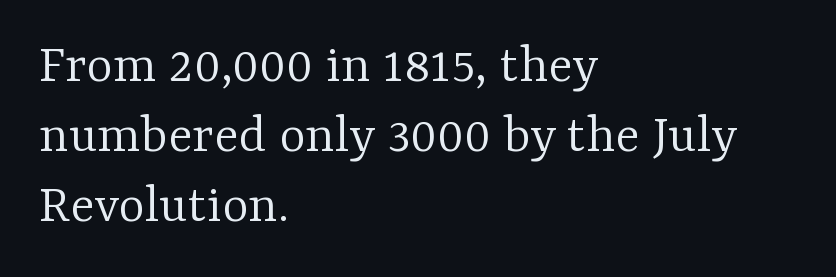
{"serif": "yes", "italic": "no", "bold": "no", "weight": "light", "width": "normal", "stroke_contrast": "low", "x_height": "medium", "monospaced": "no", "underline": "no", "align": "left", "line_spacing_ratio": 1.23, "letter_spacing": "normal", "letter_spacing_em": 0.0, "glyph_px": 57}
